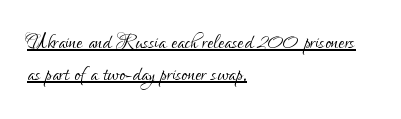
A quiet, ordinary-to-light weight characterises the typeface. The rendered words wear a rule along their underside. Compared with typical paragraphs, the rows here are closer together. The paragraph has a hard left edge and a soft right edge.
